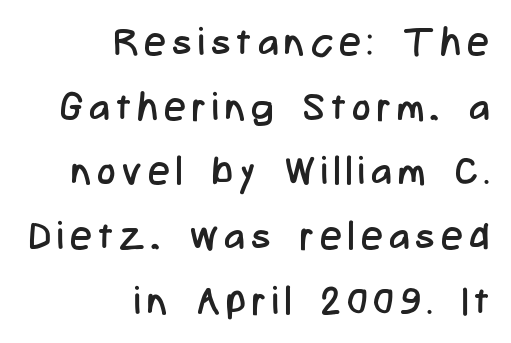
The letters stand upright; this is a roman face. I'd call this a sans setting — the letters go barefoot. The leading is moderate, giving the passage an even texture. Looks like regular typesetting: each glyph gets only the width it needs. Letters rest on an invisible, unmarked baseline. These lines stack with their right ends in a neat column.
